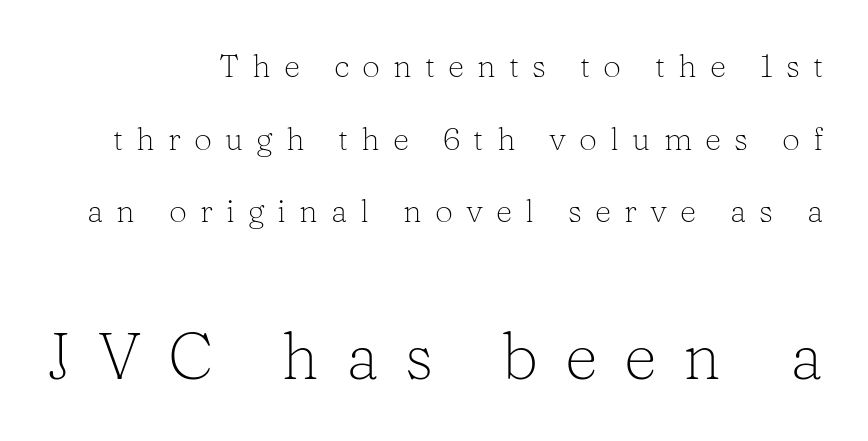
{"serif": "yes", "italic": "no", "bold": "no", "weight": "light", "width": "normal", "stroke_contrast": "low", "x_height": "medium", "monospaced": "no", "underline": "no", "align": "right", "line_spacing": "loose", "line_spacing_ratio": 2.27, "letter_spacing": "wide", "letter_spacing_em": 0.41, "larger_block": "second", "size_ratio": 2.03, "glyph_px": 65}
